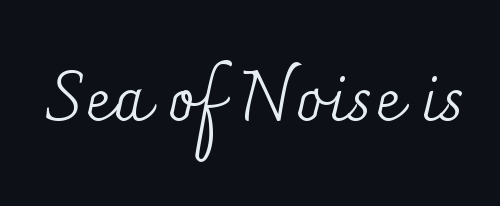
{"serif": "yes", "bold": "no", "weight": "regular", "width": "normal", "stroke_contrast": "medium", "x_height": "small", "monospaced": "no", "underline": "no", "letter_spacing": "normal", "letter_spacing_em": 0.0, "glyph_px": 71}
